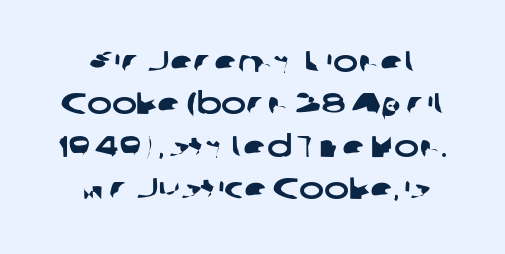
Q: Is the typeface a serif or a sans-serif typeface? A: Sans-serif.
Q: Is the text underlined? A: No.
Q: Is the spacing between letters normal or unusually wide? A: Normal.
Q: Is the spacing between lines tight, normal or loose? A: Normal.
Q: Width (condensed, normal, or wide)? A: Wide.
Q: Stroke contrast? A: Low.
Q: x-height? A: Medium.
Q: Monospaced? A: No.
